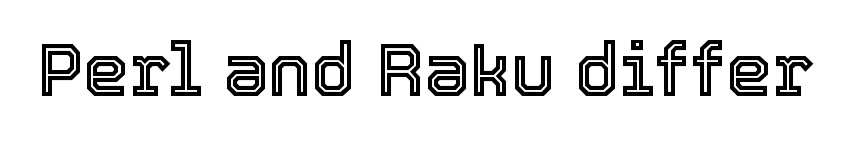
{"italic": "no", "width": "normal", "x_height": "medium", "monospaced": "no", "underline": "no", "letter_spacing": "normal", "letter_spacing_em": 0.0, "glyph_px": 73}
